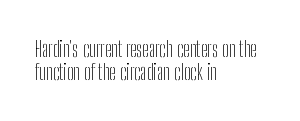
The image shows 22 px text type, upright; set left-aligned, tight line spacing (1.06x), normal letter spacing, not underlined.
